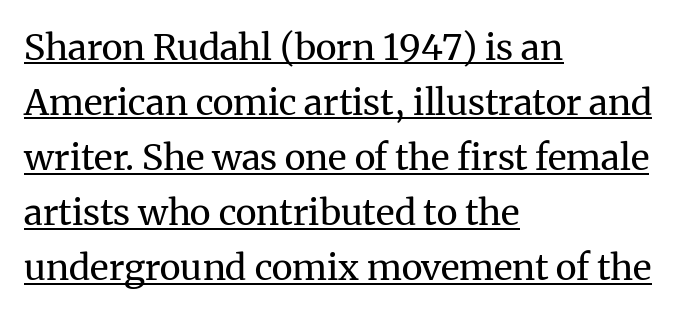
Q: Is the text bold? A: No.
Q: Is the text italic (slanted)? A: No, it is upright.
Q: Is the typeface a serif or a sans-serif typeface? A: Serif.
Q: Is the text underlined? A: Yes.
Q: How is the paragraph aligned? A: Left-aligned.
Q: Is the spacing between letters normal or unusually wide? A: Normal.
Q: Is the spacing between lines tight, normal or loose? A: Normal.
Q: Width (condensed, normal, or wide)? A: Normal.
Q: Stroke contrast? A: Medium.
Q: x-height? A: Medium.
Q: Monospaced? A: No.
